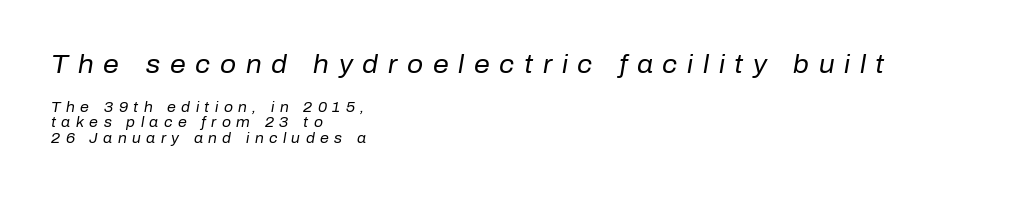
Q: Is the text bold? A: No.
Q: Is the text italic (slanted)? A: Yes, it leans right by about 10 degrees.
Q: Is the text underlined? A: No.
Q: How is the paragraph aligned? A: Left-aligned.
Q: Is the spacing between letters normal or unusually wide? A: Unusually wide.
Q: Is the spacing between lines tight, normal or loose? A: Tight.
Q: Which block of text is set in a larger size, the first (top) or the second (bottom)? A: The first (top) one.
